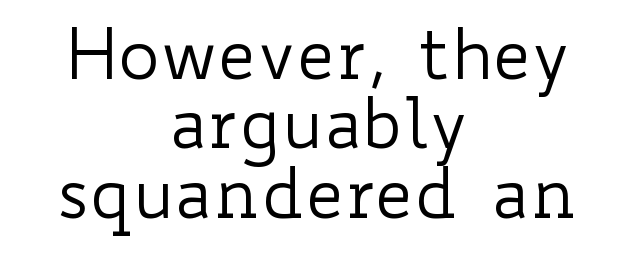
Each letter keeps its own natural width here, so spacing adapts to shape. Tracking here is standard; glyphs follow each other at the usual distance. This sample is center-justified, so both line endings float freely. Baseline-to-baseline distance is barely more than the letter height. The space beneath each line is pristine and unruled. Unlike italic type, these characters show no tilt at all.
